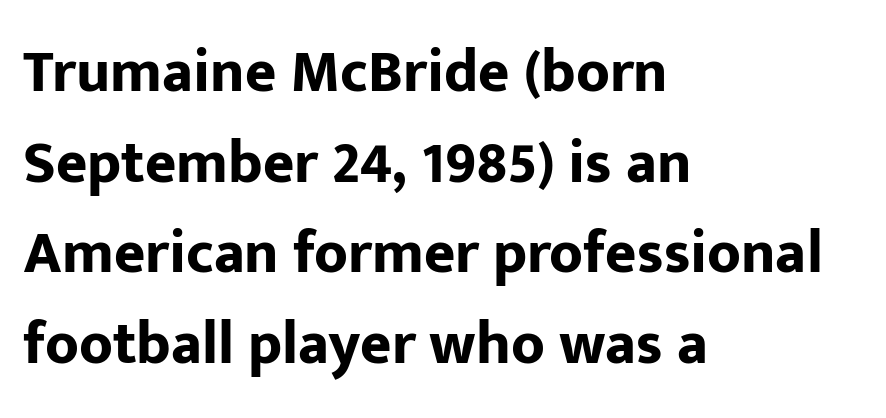
{"serif": "no", "italic": "no", "bold": "yes", "weight": "bold", "width": "normal", "stroke_contrast": "low", "x_height": "medium", "monospaced": "no", "underline": "no", "align": "left", "line_spacing": "normal", "line_spacing_ratio": 1.51, "letter_spacing": "normal", "letter_spacing_em": 0.0, "glyph_px": 60}
